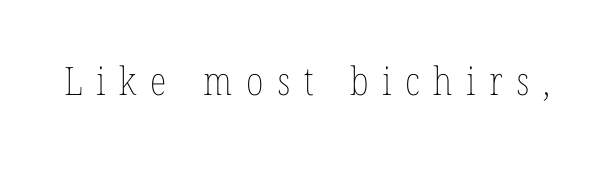
Q: Is the text bold? A: No.
Q: Is the text italic (slanted)? A: No, it is upright.
Q: Is the text underlined? A: No.
Q: Is the spacing between letters normal or unusually wide? A: Unusually wide.
Q: Width (condensed, normal, or wide)? A: Condensed.
Q: Stroke contrast? A: Low.
Q: x-height? A: Medium.
Q: Monospaced? A: No.
